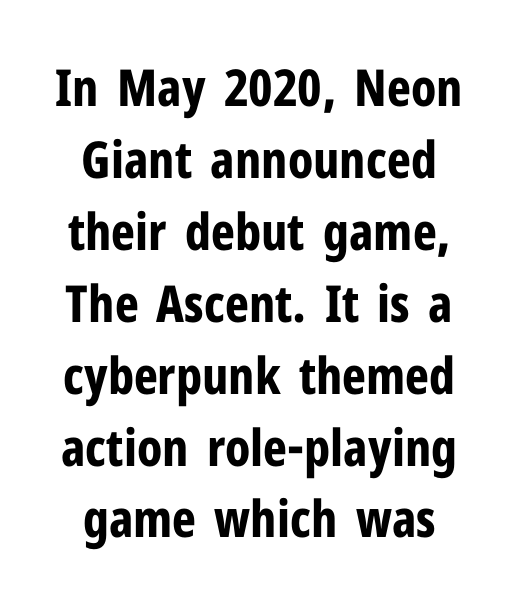
The image shows 51 px bold, condensed sans-serif type, upright; set normal line spacing (1.41x), normal letter spacing, not underlined; low stroke contrast and a medium x-height.
